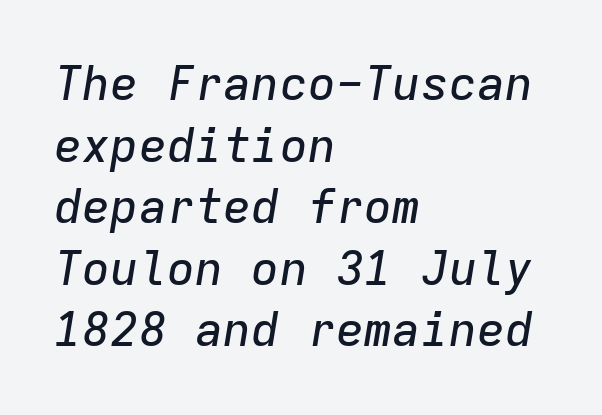
The image shows 47 px text type, italic (leaning right), monospaced; set left-aligned, normal line spacing (1.31x), normal letter spacing, not underlined; low stroke contrast and a medium x-height.
